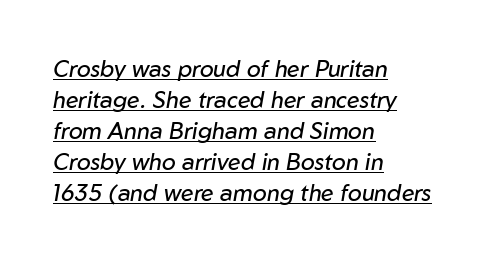
The image shows 23 px text type, italic (leaning right); set left-aligned, normal line spacing (1.35x), normal letter spacing, underlined.
